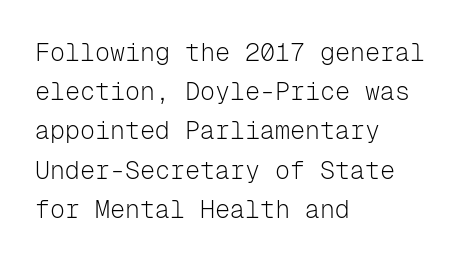
Is this a heavy cut? Hardly; it is regular or lighter. In CSS terms this would be text-align: left. Words appear dense and cohesive because spacing is normal. The gap between lines stays unmarked. Reading down the column, the eye jumps a familiar distance to each next line. This is roman type, the default non-slanted kind.
